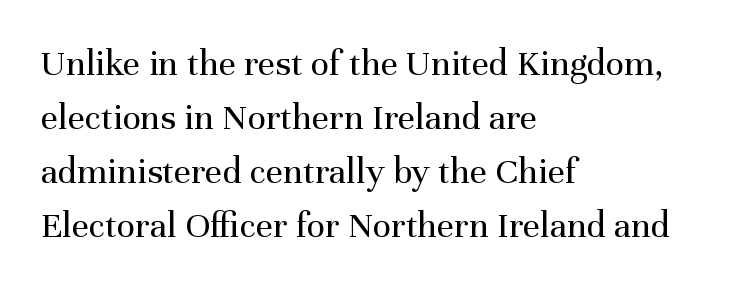
Q: Is the text bold? A: No.
Q: Is the text italic (slanted)? A: No, it is upright.
Q: Is the typeface a serif or a sans-serif typeface? A: Serif.
Q: Is the text underlined? A: No.
Q: How is the paragraph aligned? A: Left-aligned.
Q: Is the spacing between letters normal or unusually wide? A: Normal.
Q: Is the spacing between lines tight, normal or loose? A: Normal.
Q: Width (condensed, normal, or wide)? A: Normal.
Q: Stroke contrast? A: Medium.
Q: x-height? A: Medium.
Q: Monospaced? A: No.
